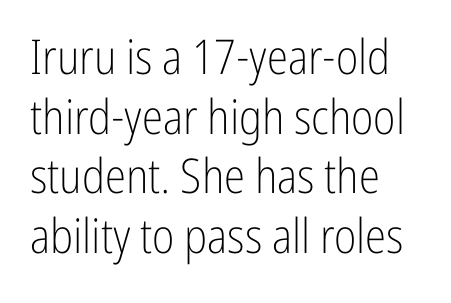
The image shows 48 px light, condensed sans-serif type, upright; set left-aligned, line spacing 1.24x, normal letter spacing, not underlined; low stroke contrast and a medium x-height.
